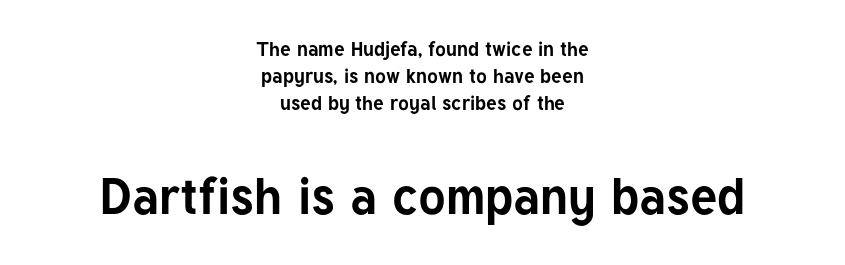
Q: Is the text bold? A: Yes.
Q: Is the text italic (slanted)? A: No, it is upright.
Q: Is the typeface a serif or a sans-serif typeface? A: Sans-serif.
Q: Is the text underlined? A: No.
Q: How is the paragraph aligned? A: Centered.
Q: Is the spacing between letters normal or unusually wide? A: Normal.
Q: Is the spacing between lines tight, normal or loose? A: Normal.
Q: Which block of text is set in a larger size, the first (top) or the second (bottom)? A: The second (bottom) one.
Q: Width (condensed, normal, or wide)? A: Normal.
Q: Stroke contrast? A: Low.
Q: x-height? A: Medium.
Q: Monospaced? A: No.
